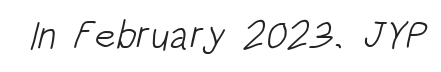
Letters rest on an invisible, unmarked baseline. The passage shown is not bold in any degree. Spacing verdict: proportional, widths tailored to each character. The characters display no serif detailing; their extremities are plain. How are the letters spaced? Ordinarily, with no added tracking.
